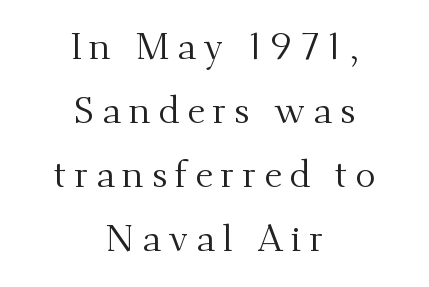
Does the copy run flush right? No — it is centered line by line. Unlike a clean sans, this face finishes its strokes with serifs. This sample keeps an unexceptional amount of space between lines. Check the space under the baseline: it is left empty.
